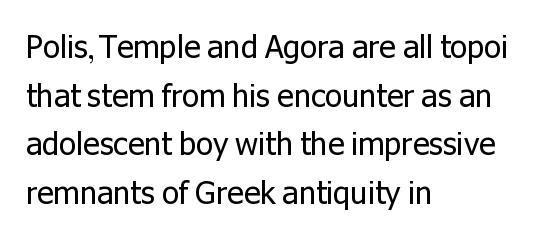
The image shows 31 px regular-weight sans-serif type, upright; set left-aligned, normal line spacing (1.57x), normal letter spacing, not underlined; low stroke contrast and a medium x-height.
